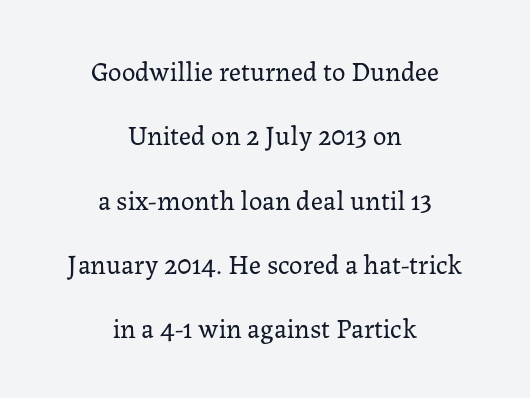
Q: Is the text bold? A: No.
Q: Is the text italic (slanted)? A: No, it is upright.
Q: Is the text underlined? A: No.
Q: How is the paragraph aligned? A: Centered.
Q: Is the spacing between letters normal or unusually wide? A: Normal.
Q: Is the spacing between lines tight, normal or loose? A: Loose.
